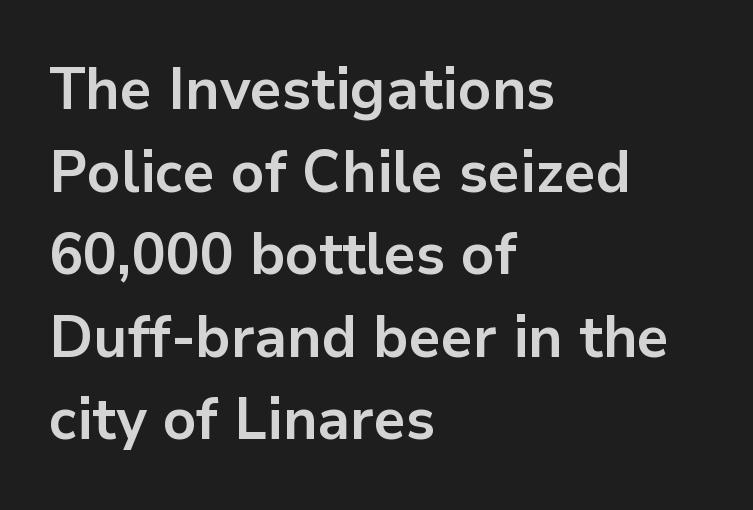
Q: Is the text bold? A: Yes.
Q: Is the text italic (slanted)? A: No, it is upright.
Q: Is the typeface a serif or a sans-serif typeface? A: Sans-serif.
Q: Is the text underlined? A: No.
Q: How is the paragraph aligned? A: Left-aligned.
Q: Is the spacing between letters normal or unusually wide? A: Normal.
Q: Is the spacing between lines tight, normal or loose? A: Normal.
Q: Width (condensed, normal, or wide)? A: Normal.
Q: Stroke contrast? A: Low.
Q: x-height? A: Medium.
Q: Monospaced? A: No.
